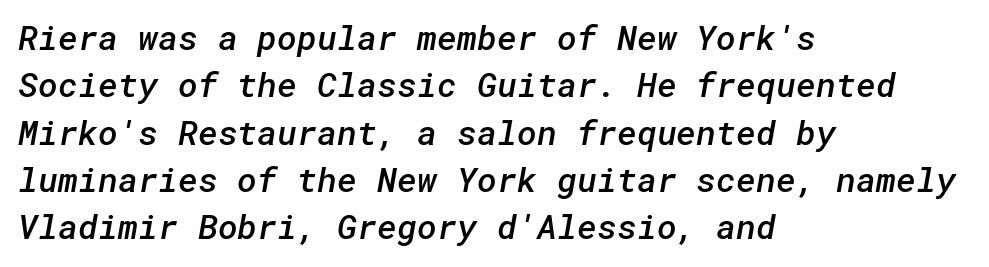
{"serif": "no", "bold": "semi", "weight": "semibold", "width": "normal", "stroke_contrast": "low", "x_height": "medium", "underline": "no", "align": "left", "line_spacing": "normal", "line_spacing_ratio": 1.39, "letter_spacing": "normal", "letter_spacing_em": 0.0, "glyph_px": 34}
